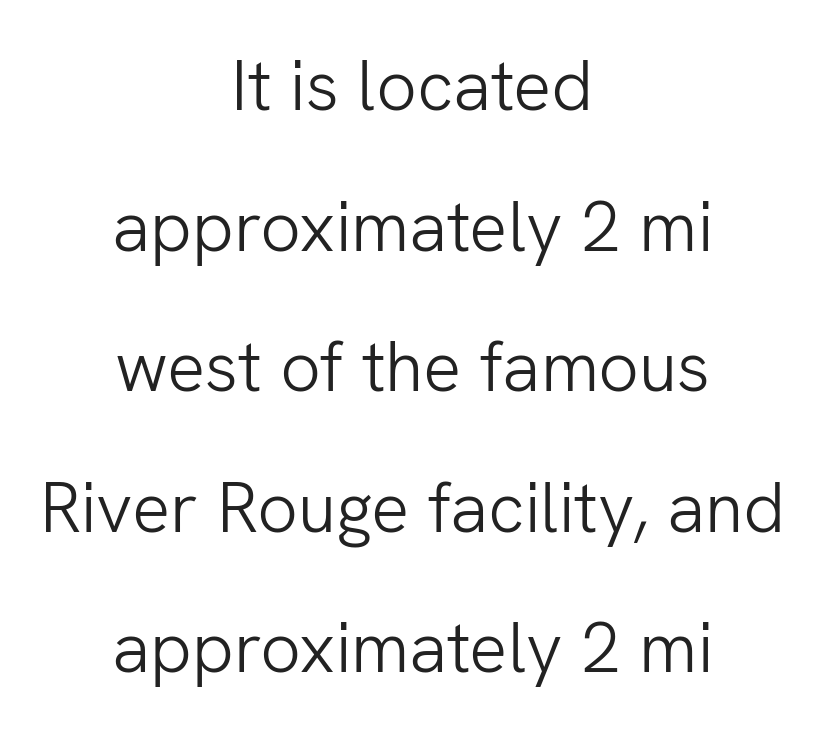
The image shows 71 px light sans-serif type, upright; set centered, loose line spacing (1.98x), normal letter spacing, not underlined; low stroke contrast and a medium x-height.
